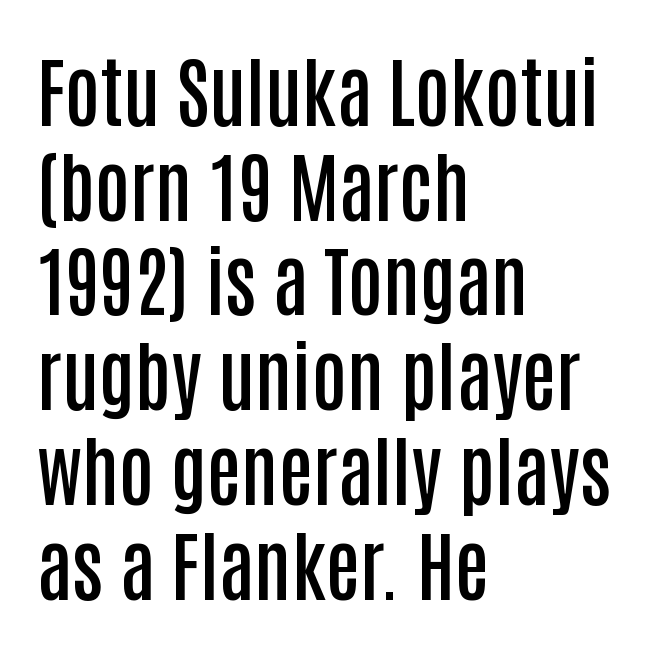
Q: Is the text bold? A: Semi-bold.
Q: Is the text italic (slanted)? A: No, it is upright.
Q: Is the typeface a serif or a sans-serif typeface? A: Sans-serif.
Q: Is the text underlined? A: No.
Q: How is the paragraph aligned? A: Left-aligned.
Q: Is the spacing between letters normal or unusually wide? A: Normal.
Q: Width (condensed, normal, or wide)? A: Condensed.
Q: Stroke contrast? A: Low.
Q: x-height? A: Large.
Q: Monospaced? A: No.
